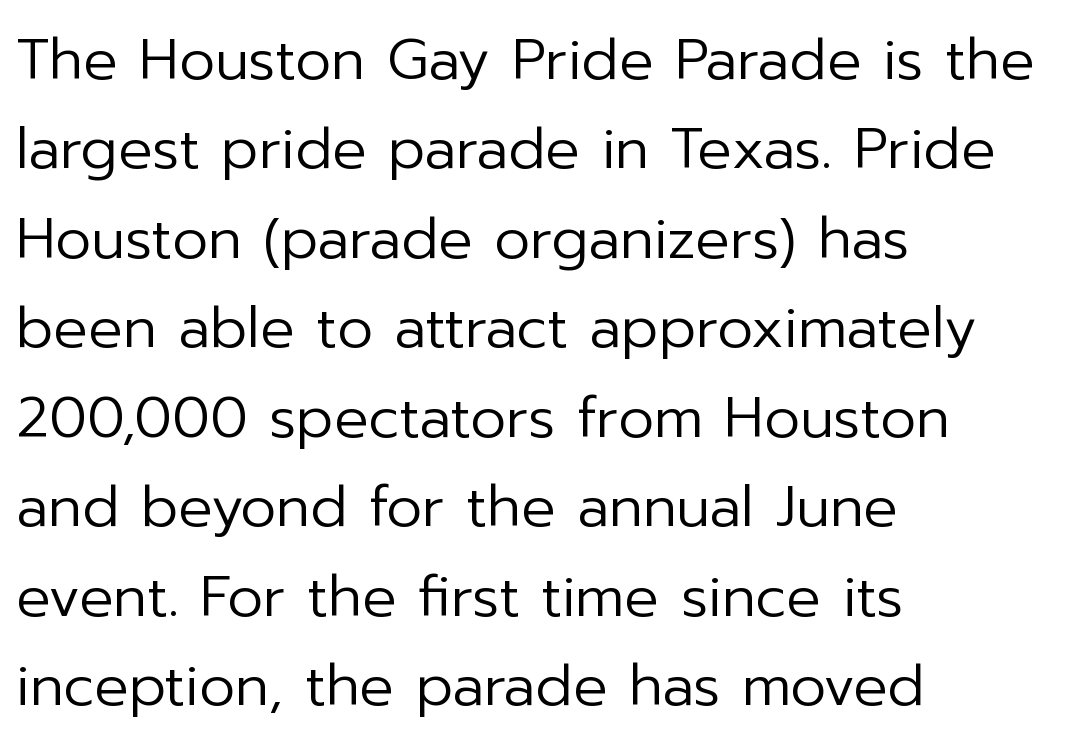
{"serif": "no", "italic": "no", "bold": "no", "weight": "regular", "width": "normal", "stroke_contrast": "low", "x_height": "medium", "monospaced": "no", "underline": "no", "align": "left", "line_spacing": "normal", "line_spacing_ratio": 1.57, "letter_spacing": "normal", "letter_spacing_em": 0.0, "glyph_px": 57}
